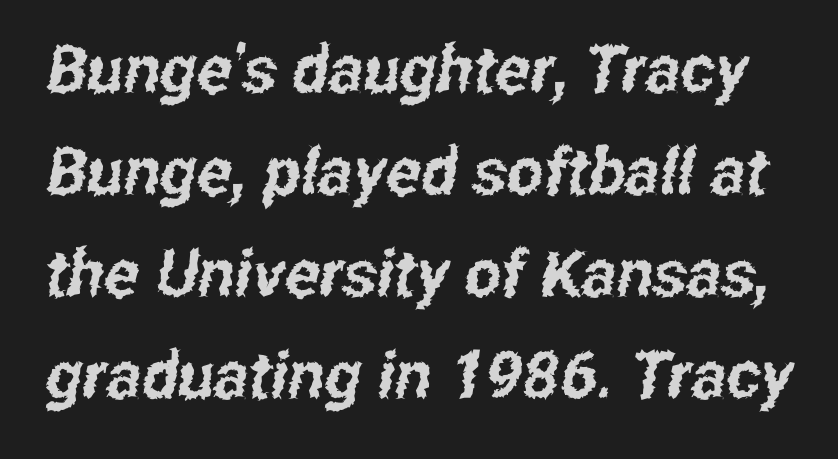
The image shows 65 px condensed sans-serif type; set normal line spacing (1.57x), normal letter spacing, not underlined; low stroke contrast and a medium x-height.
